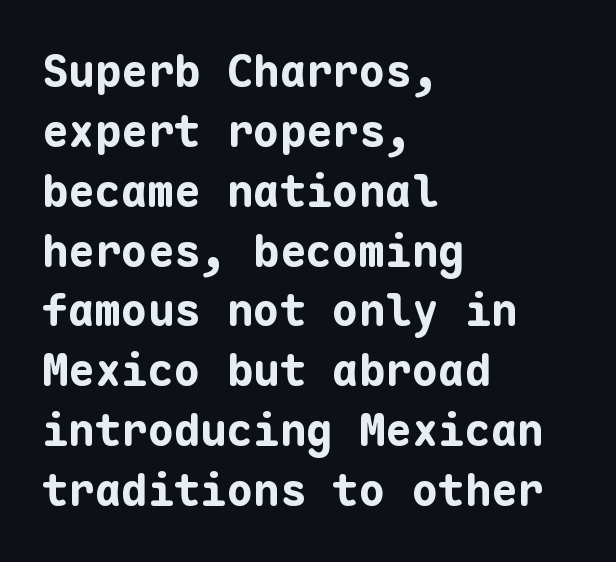
The letters stand straight up with perfectly vertical stems. Classification — sans serif. Set as a true bold cut, around the 700 mark. Nobody touched the tracking dial on this one.
